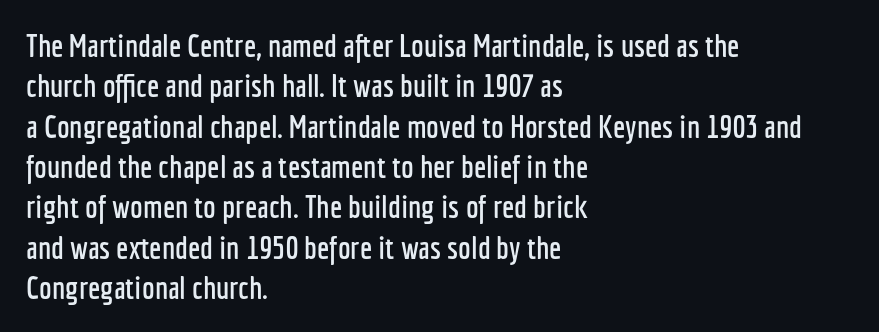
The passage shown has conventional tracking throughout. The letters advance in unequal steps, a hallmark of proportional type. Bare-footed words on every line. This is the regular roman posture of the typeface.
